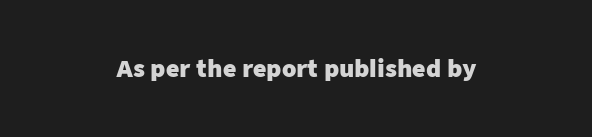
Q: Is the text bold? A: Yes.
Q: Is the text italic (slanted)? A: No, it is upright.
Q: Is the text underlined? A: No.
Q: How is the paragraph aligned? A: Centered.
Q: Is the spacing between letters normal or unusually wide? A: Normal.
